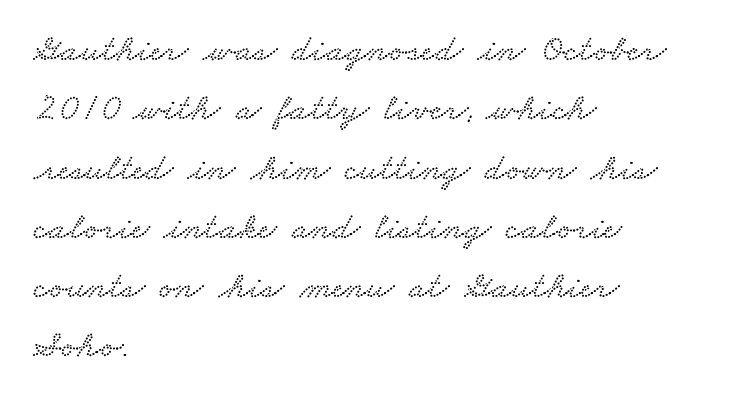
Regarding serifs, this sample has them. Underline: absent. Evenly set lines give the paragraph a standard silhouette. Characters follow at the spacing the type designer built in. This sample has the flowing, uneven cadence of proportional lettering.
